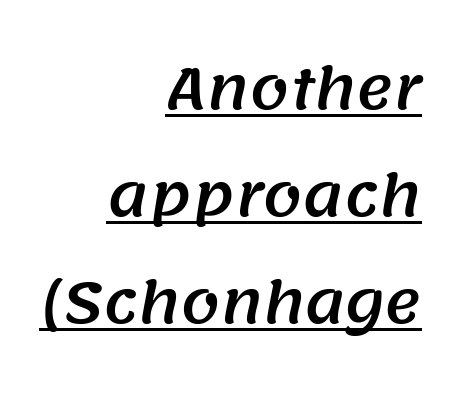
This rendering features underlined lettering. Each word holds together tightly as a unit, with standard inter-letter gaps. Stroke terminals: plain, sans-serif. These lines are set flush right with a ragged left edge. Interline gaps are noticeably wide in this sample.
